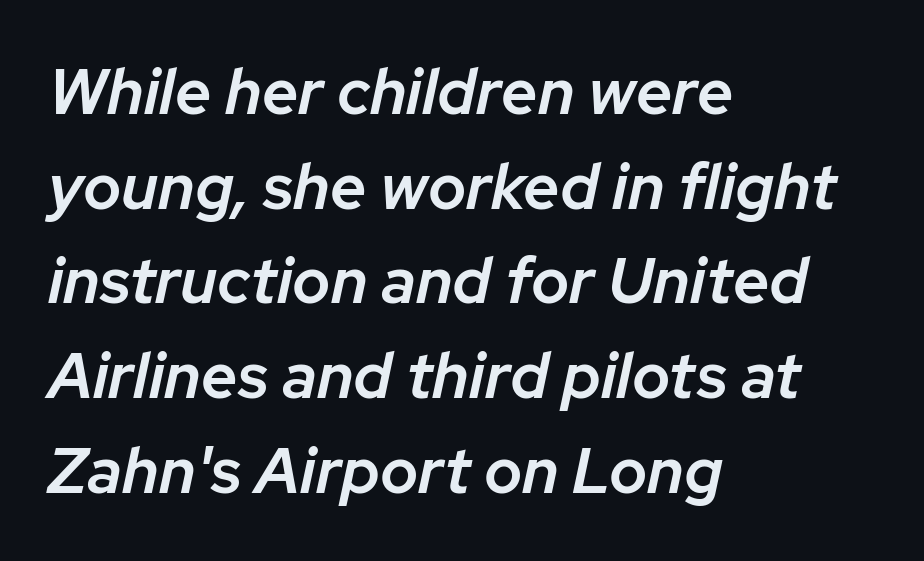
Q: Is the text bold? A: Semi-bold.
Q: Is the text italic (slanted)? A: Yes, it leans right by about 12 degrees.
Q: Is the text underlined? A: No.
Q: How is the paragraph aligned? A: Left-aligned.
Q: Is the spacing between letters normal or unusually wide? A: Normal.
Q: Is the spacing between lines tight, normal or loose? A: Normal.
Q: Width (condensed, normal, or wide)? A: Normal.
Q: Stroke contrast? A: Low.
Q: x-height? A: Medium.
Q: Monospaced? A: No.
